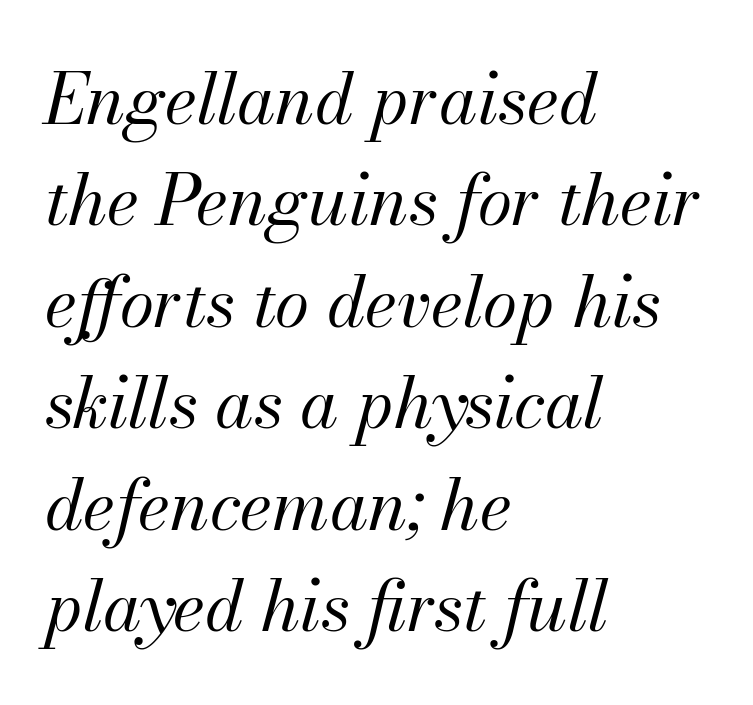
The image shows 70 px regular-weight type, italic (leaning right); set left-aligned, normal line spacing (1.45x), normal letter spacing, not underlined; medium stroke contrast and a small x-height.
